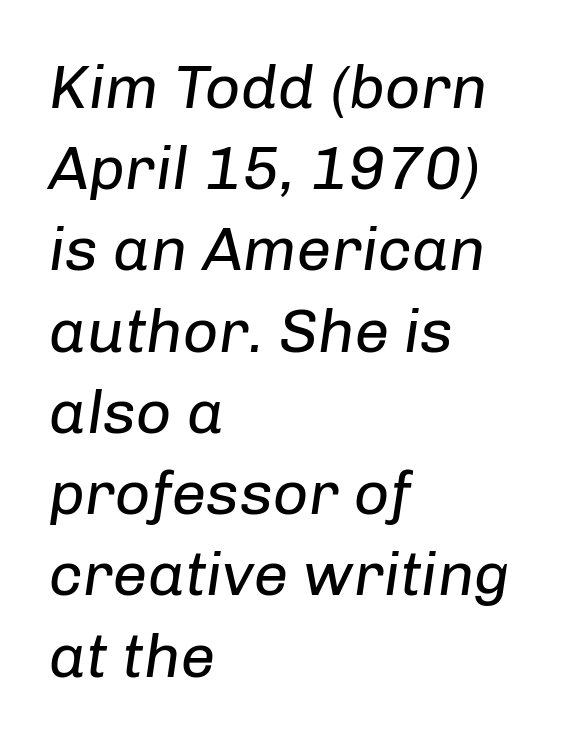
The image shows 62 px regular-weight type, italic (leaning right); set left-aligned, normal line spacing (1.31x), normal letter spacing, not underlined; low stroke contrast and a medium x-height.
